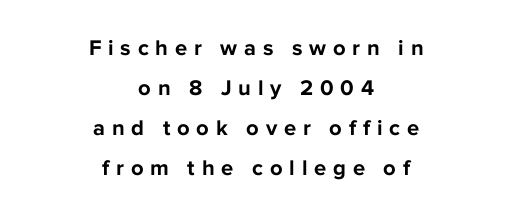
{"italic": "no", "bold": "yes", "underline": "no", "align": "center", "line_spacing_ratio": 1.82, "letter_spacing": "wide", "letter_spacing_em": 0.31, "glyph_px": 22}
